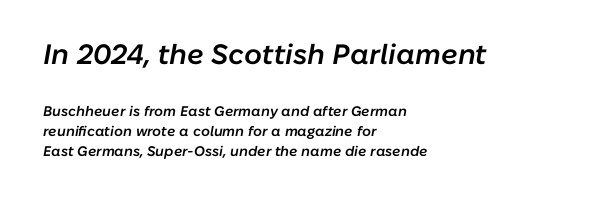
These lines carry some extra weight — a demibold, not a full bold. Each letter keeps its own natural width here, so spacing adapts to shape. Default kerning and tracking; the words read as compact shapes. Students, observe: this is what conventionally led text looks like. These lines were composed using italics.
